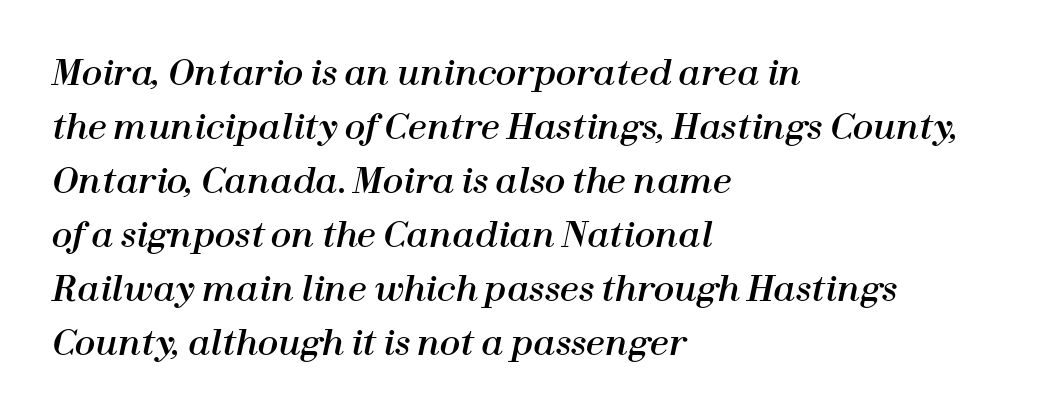
{"italic": "yes", "lean": "right", "slant_degrees": 12, "width": "normal", "stroke_contrast": "high", "x_height": "medium", "monospaced": "no", "underline": "no", "align": "left", "line_spacing": "normal", "line_spacing_ratio": 1.59, "letter_spacing": "normal", "letter_spacing_em": 0.0, "glyph_px": 34}
